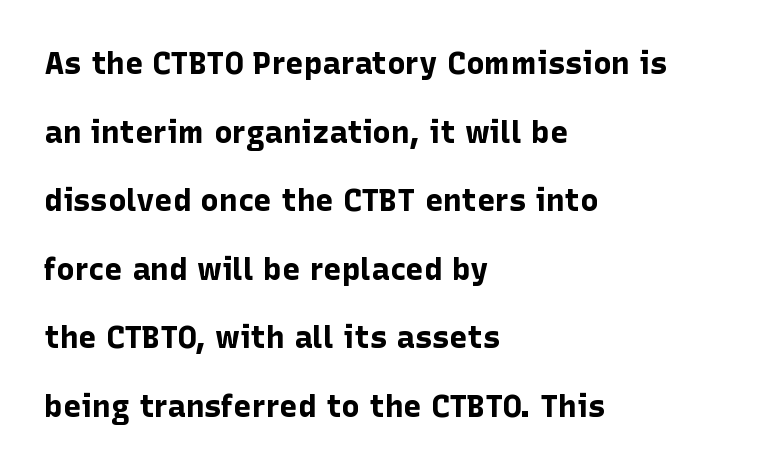
Q: Is the text bold? A: Yes.
Q: Is the text italic (slanted)? A: No, it is upright.
Q: Is the typeface a serif or a sans-serif typeface? A: Sans-serif.
Q: Is the text underlined? A: No.
Q: How is the paragraph aligned? A: Left-aligned.
Q: Is the spacing between letters normal or unusually wide? A: Normal.
Q: Is the spacing between lines tight, normal or loose? A: Loose.
Q: Width (condensed, normal, or wide)? A: Normal.
Q: Stroke contrast? A: Low.
Q: x-height? A: Medium.
Q: Monospaced? A: No.
